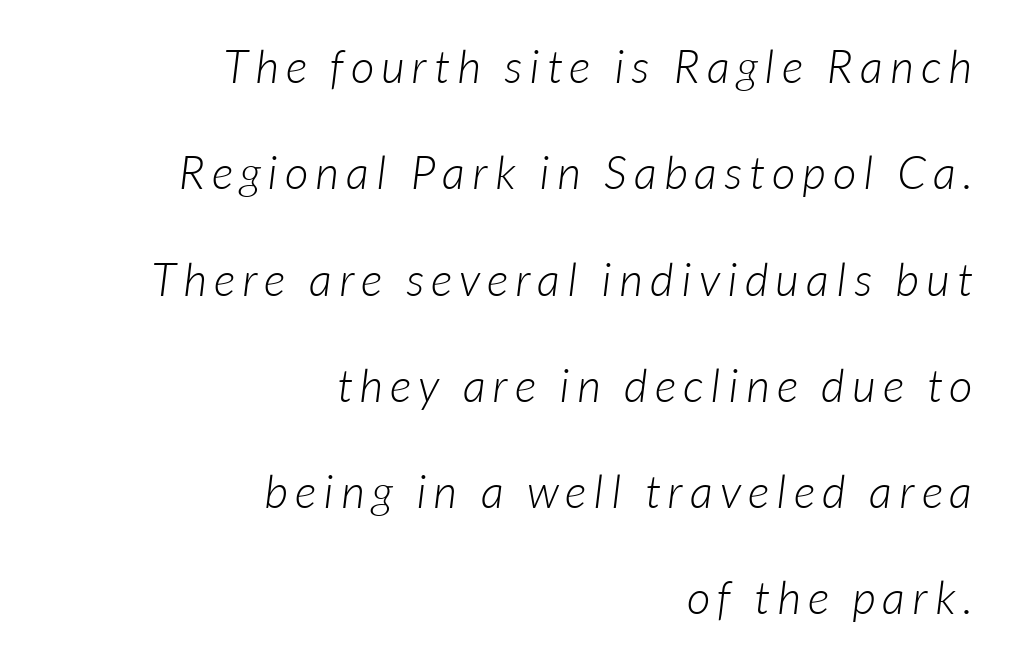
The image shows 46 px light sans-serif type; set right-aligned, loose line spacing (2.31x), not underlined; low stroke contrast and a medium x-height.
